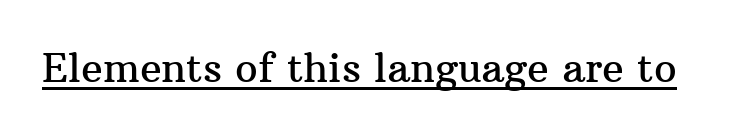
Letterform terminals end in serifs throughout the passage. Spacing verdict: proportional, widths tailored to each character. Like a heading marked for emphasis, these lines bear an underscore. The horizontal fit of the characters is conventional and even. Italic: no, the glyphs are upright roman.
